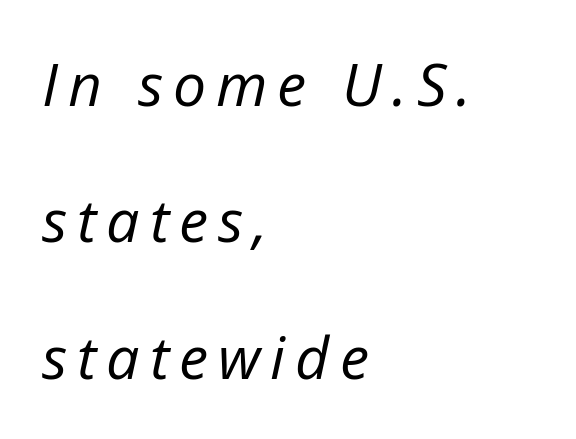
The image shows 59 px regular-weight type, italic (leaning right); set left-aligned, loose line spacing (2.31x), not underlined; low stroke contrast and a medium x-height.
